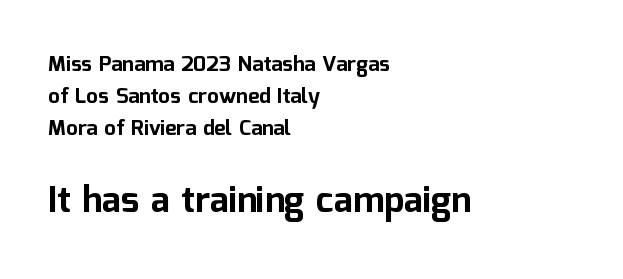
Q: Is the text bold? A: Yes.
Q: Is the text italic (slanted)? A: No, it is upright.
Q: Is the typeface a serif or a sans-serif typeface? A: Sans-serif.
Q: Is the text underlined? A: No.
Q: How is the paragraph aligned? A: Left-aligned.
Q: Is the spacing between letters normal or unusually wide? A: Normal.
Q: Is the spacing between lines tight, normal or loose? A: Normal.
Q: Which block of text is set in a larger size, the first (top) or the second (bottom)? A: The second (bottom) one.
Q: Width (condensed, normal, or wide)? A: Normal.
Q: Stroke contrast? A: Low.
Q: x-height? A: Medium.
Q: Monospaced? A: No.
